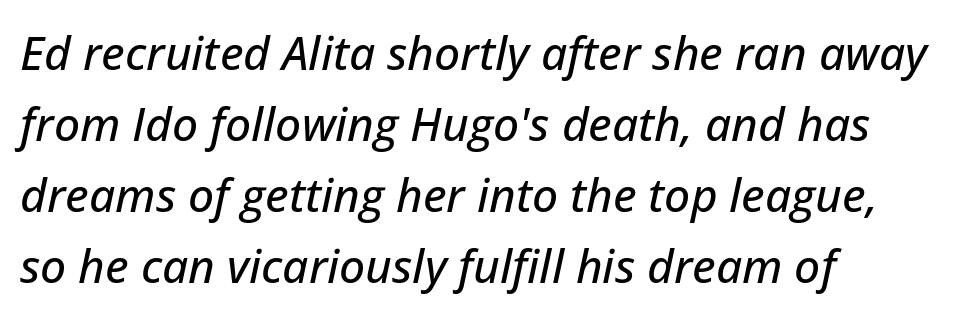
{"italic": "yes", "lean": "right", "slant_degrees": 12, "width": "normal", "stroke_contrast": "low", "x_height": "medium", "monospaced": "no", "underline": "no", "align": "left", "line_spacing": "normal", "line_spacing_ratio": 1.54, "letter_spacing": "normal", "letter_spacing_em": 0.0, "glyph_px": 46}
